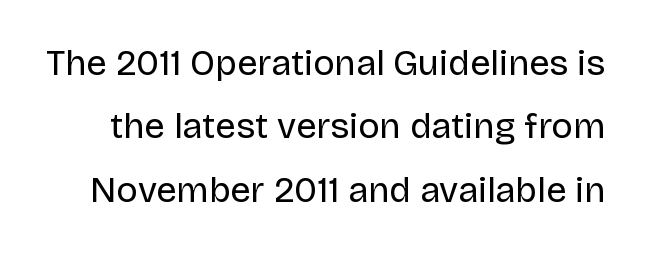
Q: Is the text bold? A: No.
Q: Is the text italic (slanted)? A: No, it is upright.
Q: Is the typeface a serif or a sans-serif typeface? A: Sans-serif.
Q: Is the text underlined? A: No.
Q: Is the spacing between letters normal or unusually wide? A: Normal.
Q: Width (condensed, normal, or wide)? A: Normal.
Q: Stroke contrast? A: Low.
Q: x-height? A: Large.
Q: Monospaced? A: No.
